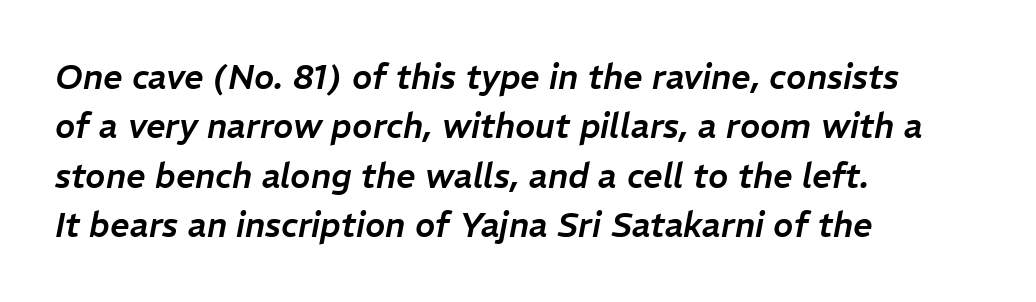
The image shows 34 px text type, italic (leaning right); set left-aligned, normal line spacing (1.45x), normal letter spacing, not underlined; low stroke contrast and a medium x-height.
